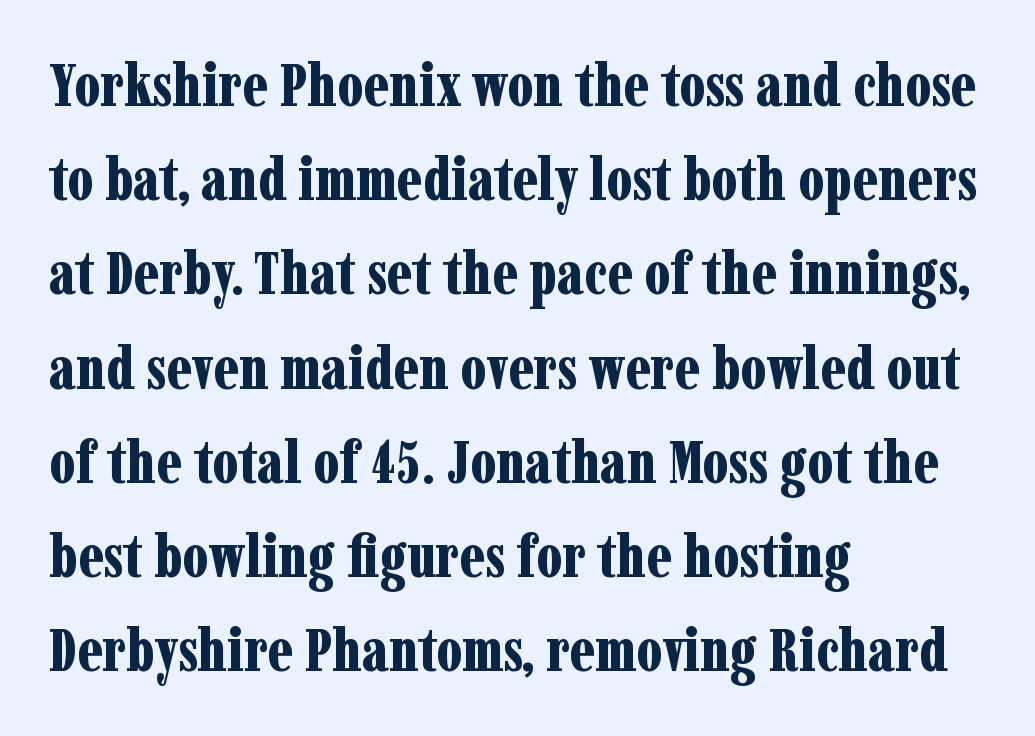
The image shows 60 px bold, condensed serif type, upright; set left-aligned, normal line spacing (1.57x), normal letter spacing, not underlined; low stroke contrast and a medium x-height.
